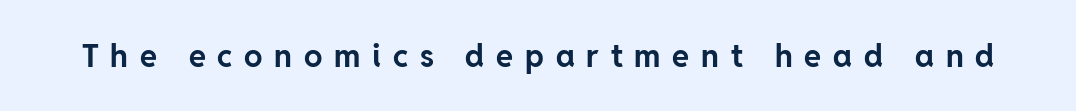
Q: Is the text bold? A: Yes.
Q: Is the text italic (slanted)? A: No, it is upright.
Q: Is the typeface a serif or a sans-serif typeface? A: Sans-serif.
Q: Is the text underlined? A: No.
Q: Is the spacing between letters normal or unusually wide? A: Unusually wide.
Q: Width (condensed, normal, or wide)? A: Normal.
Q: Stroke contrast? A: Low.
Q: x-height? A: Medium.
Q: Monospaced? A: No.
